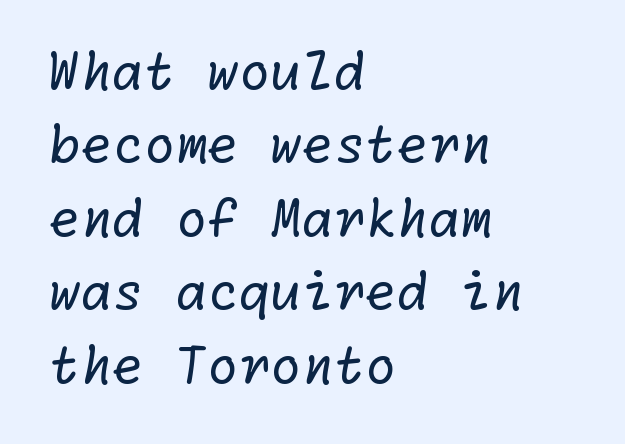
Check the space under the baseline: it is left empty. A normal amount of white space separates one row of letters from the next. To sum up the face: it is a sans, with no serifs. Short and long lines alike share a common starting point at left.
